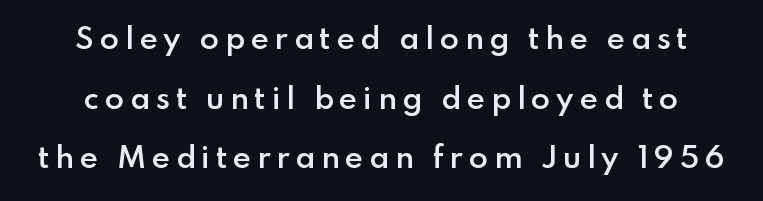
Q: Is the text bold? A: Semi-bold.
Q: Is the text italic (slanted)? A: No, it is upright.
Q: Is the typeface a serif or a sans-serif typeface? A: Sans-serif.
Q: Is the text underlined? A: No.
Q: Is the spacing between letters normal or unusually wide? A: Unusually wide.
Q: Is the spacing between lines tight, normal or loose? A: Loose.
Q: Width (condensed, normal, or wide)? A: Normal.
Q: Stroke contrast? A: Low.
Q: x-height? A: Small.
Q: Monospaced? A: No.
